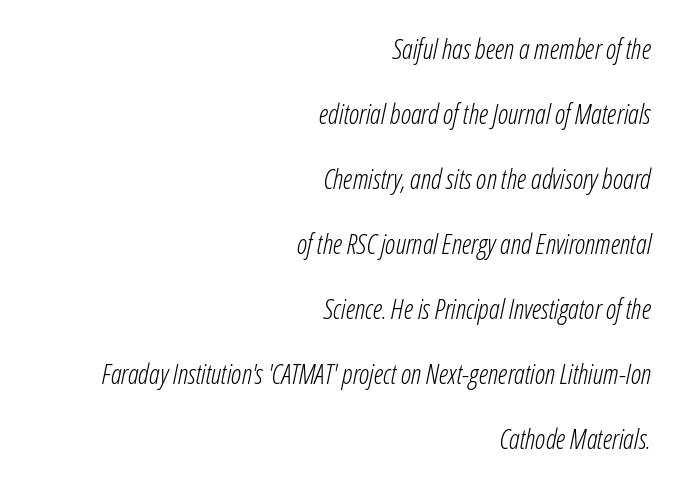
{"italic": "yes", "lean": "right", "slant_degrees": 12, "bold": "no", "underline": "no", "align": "right", "line_spacing": "loose", "line_spacing_ratio": 2.41, "letter_spacing": "normal", "letter_spacing_em": 0.0, "glyph_px": 27}
